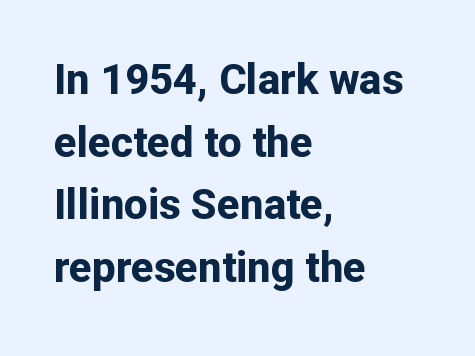
{"serif": "no", "italic": "no", "bold": "yes", "weight": "bold", "width": "normal", "stroke_contrast": "low", "x_height": "medium", "monospaced": "no", "underline": "no", "align": "left", "line_spacing": "normal", "line_spacing_ratio": 1.49, "letter_spacing": "normal", "letter_spacing_em": 0.0, "glyph_px": 42}
